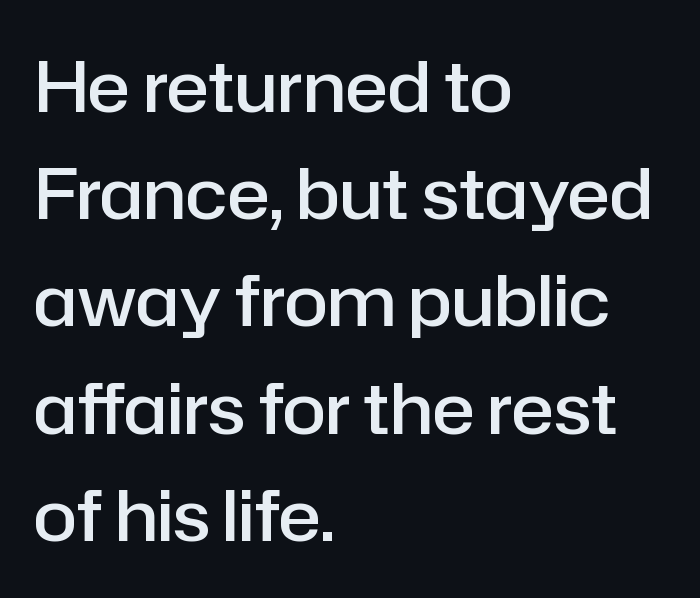
The image shows 71 px semibold sans-serif type, upright; set left-aligned, normal line spacing (1.51x), normal letter spacing, not underlined; low stroke contrast and a medium x-height.
